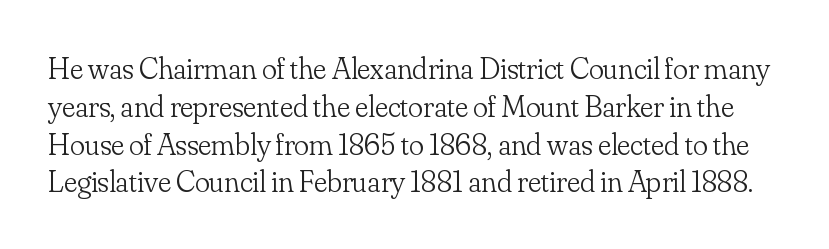
Q: Is the text bold? A: No.
Q: Is the text italic (slanted)? A: No, it is upright.
Q: Is the typeface a serif or a sans-serif typeface? A: Serif.
Q: Is the text underlined? A: No.
Q: Is the spacing between letters normal or unusually wide? A: Normal.
Q: Width (condensed, normal, or wide)? A: Normal.
Q: Stroke contrast? A: Low.
Q: x-height? A: Small.
Q: Monospaced? A: No.
